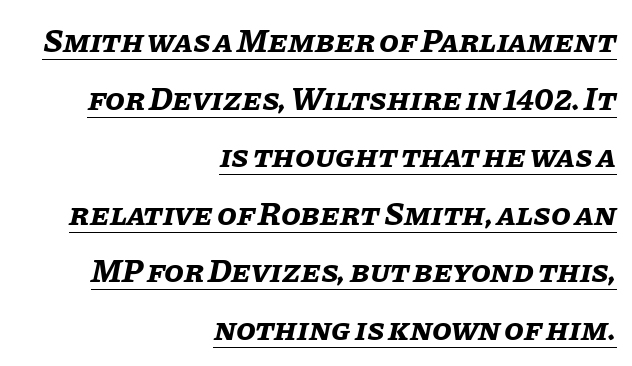
{"italic": "yes", "lean": "right", "slant_degrees": 11, "bold": "yes", "weight": "bold", "width": "normal", "stroke_contrast": "low", "x_height": "large", "monospaced": "no", "underline": "yes", "align": "right", "line_spacing_ratio": 1.8, "letter_spacing": "normal", "letter_spacing_em": 0.0, "glyph_px": 32}
